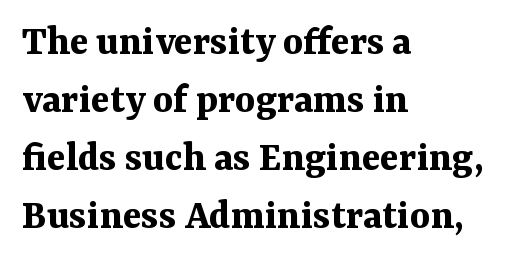
The image shows 43 px bold serif type, upright; set left-aligned, normal line spacing (1.35x), normal letter spacing, not underlined; medium stroke contrast and a medium x-height.
